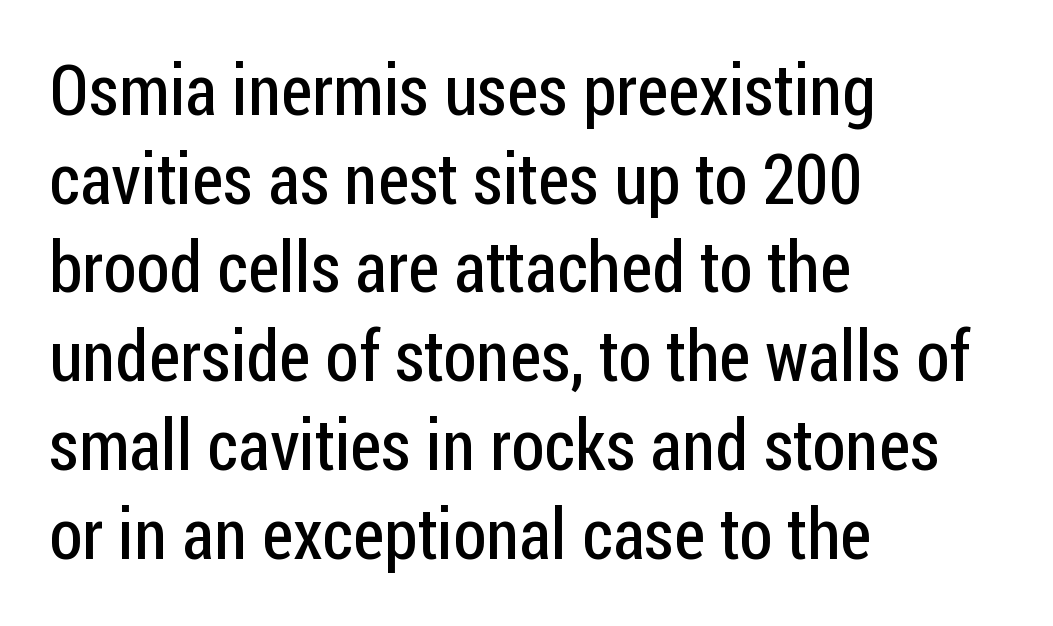
Q: Is the text bold? A: No.
Q: Is the text italic (slanted)? A: No, it is upright.
Q: Is the typeface a serif or a sans-serif typeface? A: Sans-serif.
Q: Is the text underlined? A: No.
Q: How is the paragraph aligned? A: Left-aligned.
Q: Is the spacing between letters normal or unusually wide? A: Normal.
Q: Is the spacing between lines tight, normal or loose? A: Normal.
Q: Width (condensed, normal, or wide)? A: Condensed.
Q: Stroke contrast? A: Low.
Q: x-height? A: Medium.
Q: Monospaced? A: No.
